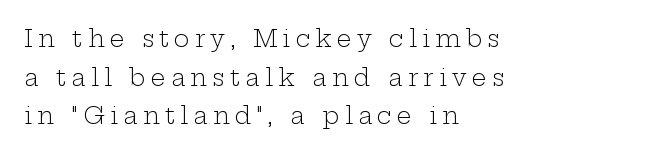
The image shows 23 px text type, upright; set left-aligned, normal line spacing (1.68x), unusually wide letter spacing (+0.23 em), not underlined.
